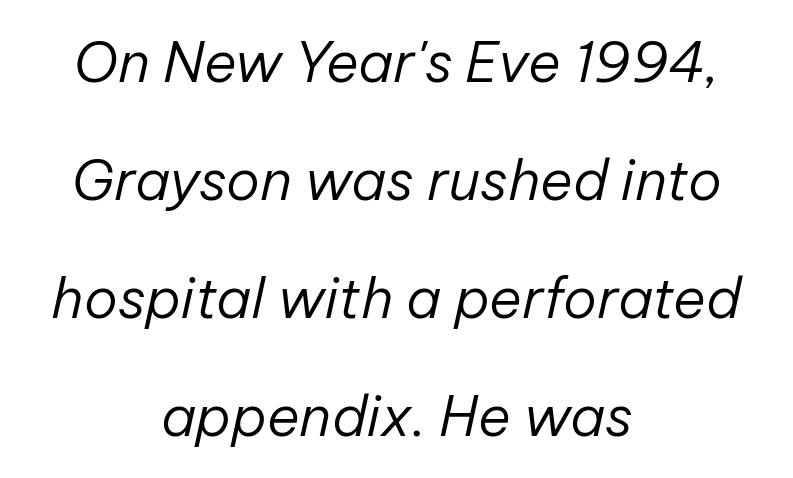
{"italic": "yes", "lean": "right", "slant_degrees": 12, "bold": "no", "weight": "regular", "width": "normal", "stroke_contrast": "low", "x_height": "medium", "monospaced": "no", "underline": "no", "align": "center", "line_spacing": "loose", "line_spacing_ratio": 2.11, "letter_spacing": "normal", "letter_spacing_em": 0.0, "glyph_px": 56}
